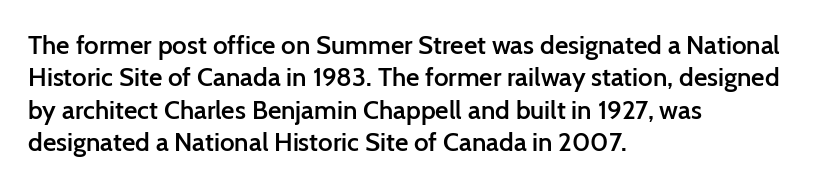
Q: Is the text bold? A: Semi-bold.
Q: Is the text italic (slanted)? A: No, it is upright.
Q: Is the text underlined? A: No.
Q: How is the paragraph aligned? A: Left-aligned.
Q: Is the spacing between letters normal or unusually wide? A: Normal.
Q: Is the spacing between lines tight, normal or loose? A: Normal.
